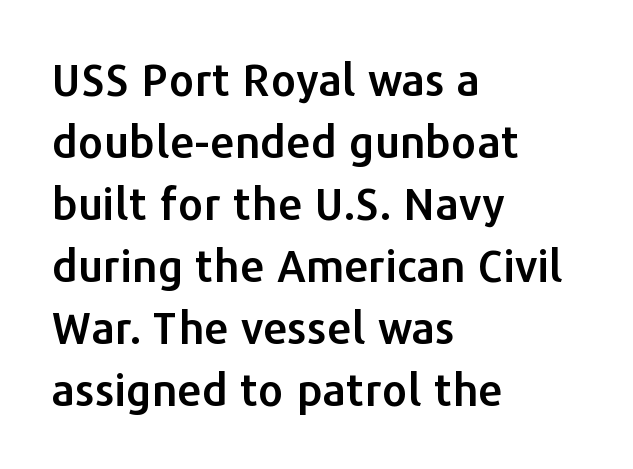
Students, note that the glyphs here touch the page at normal intervals. This is roman type, the default non-slanted kind. The designer left line spacing at the default. Each letter keeps its own natural width here, so spacing adapts to shape. The characters display no serif detailing; their extremities are plain.
